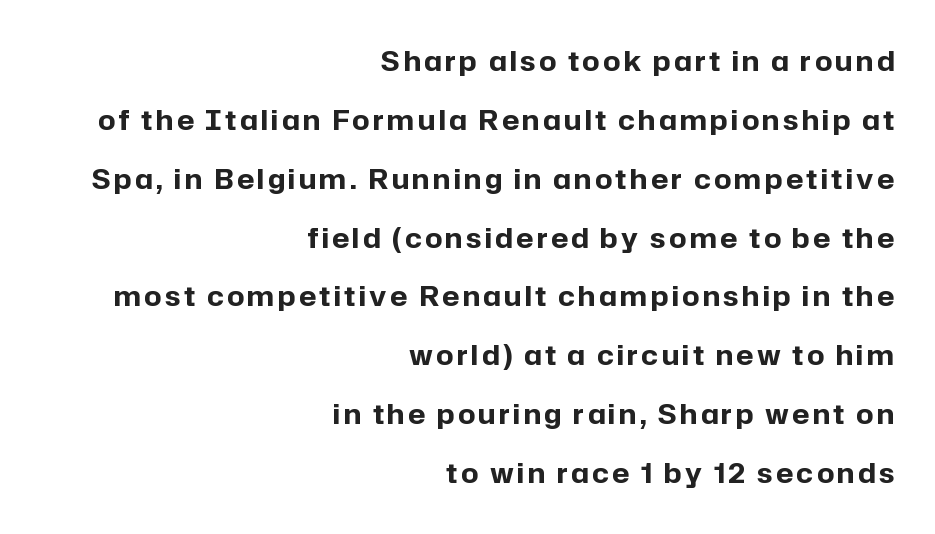
Q: Is the text bold? A: Yes.
Q: Is the text italic (slanted)? A: No, it is upright.
Q: Is the text underlined? A: No.
Q: How is the paragraph aligned? A: Right-aligned.
Q: Is the spacing between lines tight, normal or loose? A: Loose.
